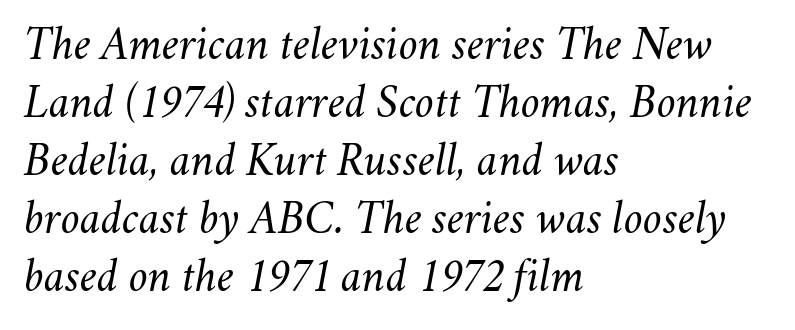
Q: Is the text bold? A: No.
Q: Is the text italic (slanted)? A: Yes, it leans right by about 11 degrees.
Q: Is the text underlined? A: No.
Q: How is the paragraph aligned? A: Left-aligned.
Q: Is the spacing between letters normal or unusually wide? A: Normal.
Q: Width (condensed, normal, or wide)? A: Normal.
Q: Stroke contrast? A: Medium.
Q: x-height? A: Small.
Q: Monospaced? A: No.
